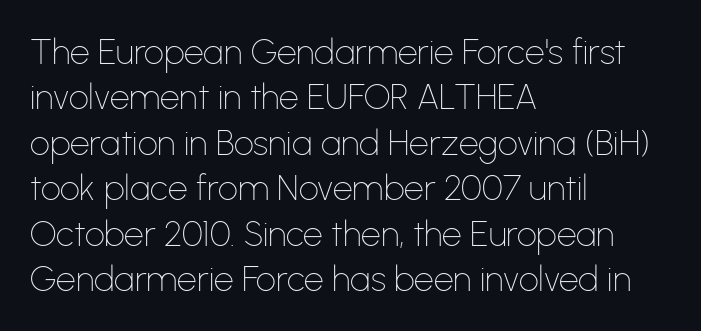
{"serif": "no", "italic": "no", "bold": "no", "weight": "thin", "width": "normal", "stroke_contrast": "low", "x_height": "medium", "monospaced": "no", "underline": "no", "align": "left", "line_spacing": "normal", "line_spacing_ratio": 1.3, "letter_spacing": "normal", "letter_spacing_em": 0.0, "glyph_px": 35}
